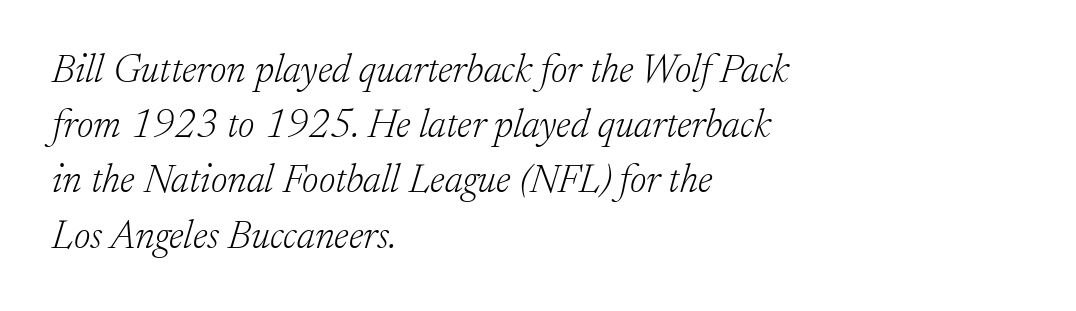
Q: Is the text bold? A: No.
Q: Is the text italic (slanted)? A: Yes, it leans right by about 17 degrees.
Q: Is the typeface a serif or a sans-serif typeface? A: Serif.
Q: Is the text underlined? A: No.
Q: How is the paragraph aligned? A: Left-aligned.
Q: Is the spacing between letters normal or unusually wide? A: Normal.
Q: Is the spacing between lines tight, normal or loose? A: Normal.
Q: Width (condensed, normal, or wide)? A: Normal.
Q: Stroke contrast? A: Low.
Q: x-height? A: Small.
Q: Monospaced? A: No.
